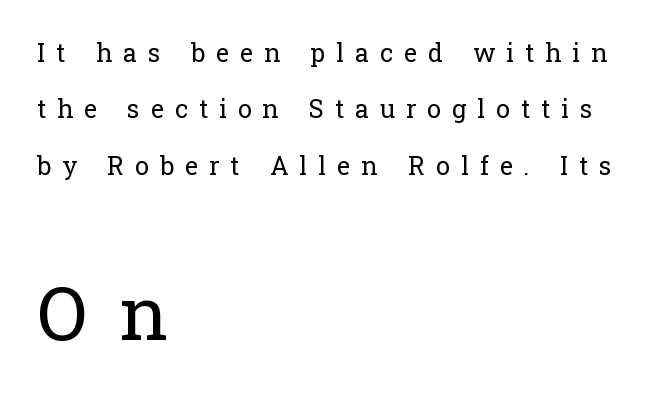
Vertically, the passage feels expansive, rows floating well apart. In terms of letterspacing, this is a distinctly airy, spread setting. On a weight scale, this lands at 450 or below. The letters in the lower block stand taller than those in the block above. This sample is left-justified, so line endings fall wherever the words run out. The designer went with a serif here, giving each stem small feet.
